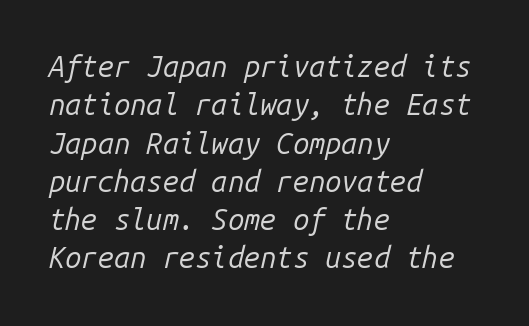
{"italic": "yes", "lean": "right", "slant_degrees": 14, "bold": "no", "weight": "regular", "width": "normal", "stroke_contrast": "low", "x_height": "medium", "monospaced": "yes", "underline": "no", "align": "left", "line_spacing": "normal", "line_spacing_ratio": 1.32, "letter_spacing": "normal", "letter_spacing_em": 0.0, "glyph_px": 29}
